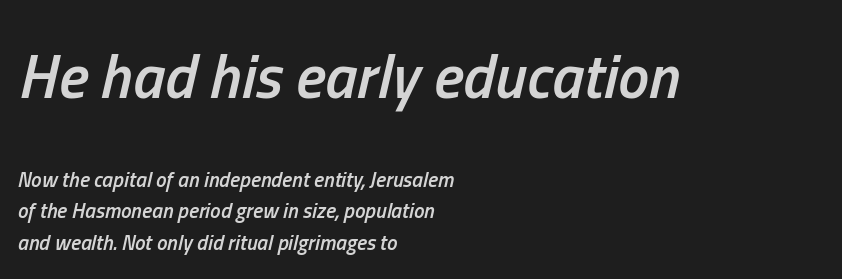
Q: Is the text bold? A: Semi-bold.
Q: Is the text italic (slanted)? A: Yes, it leans right by about 13 degrees.
Q: Is the text underlined? A: No.
Q: How is the paragraph aligned? A: Left-aligned.
Q: Is the spacing between letters normal or unusually wide? A: Normal.
Q: Is the spacing between lines tight, normal or loose? A: Normal.
Q: Which block of text is set in a larger size, the first (top) or the second (bottom)? A: The first (top) one.
Q: Width (condensed, normal, or wide)? A: Condensed.
Q: Stroke contrast? A: Low.
Q: x-height? A: Medium.
Q: Monospaced? A: No.
